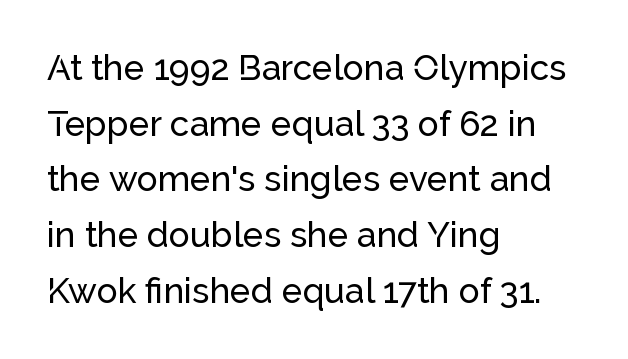
The line-height multiplier appears to be the usual default. The face used here is proportionally spaced, like ordinary book or web type. Students, note that the glyphs here touch the page at normal intervals. This sample is left-justified, so line endings fall wherever the words run out.
